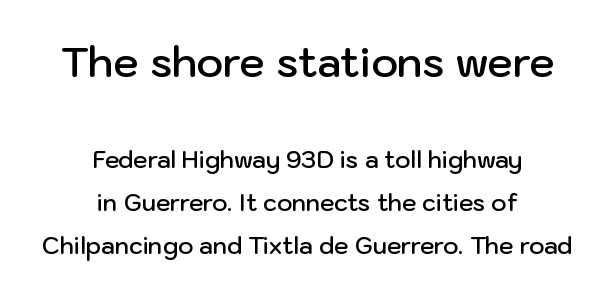
{"serif": "no", "italic": "no", "bold": "semi", "weight": "semibold", "width": "normal", "stroke_contrast": "low", "x_height": "medium", "monospaced": "no", "underline": "no", "align": "center", "line_spacing_ratio": 1.86, "letter_spacing": "normal", "letter_spacing_em": 0.0, "larger_block": "first", "size_ratio": 1.78, "glyph_px": 41}
